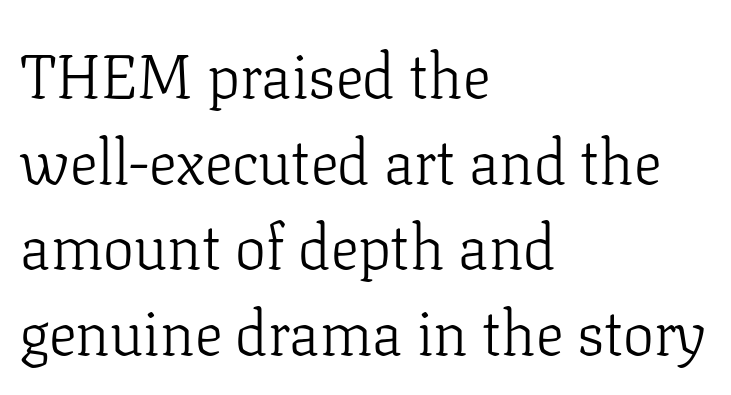
Stem width sits at or under what a default text font uses. Do the characters align in a grid? No, the font is proportional. The glyphs are unaccompanied by any horizontal stroke below them. The characters display serif detailing at their extremities.
